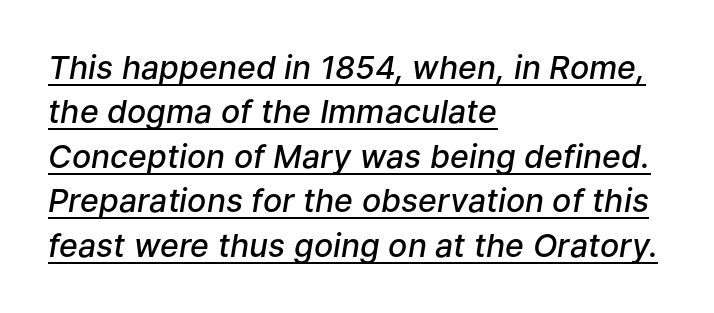
Q: Is the text bold? A: Semi-bold.
Q: Is the text italic (slanted)? A: Yes, it leans right by about 9 degrees.
Q: Is the text underlined? A: Yes.
Q: How is the paragraph aligned? A: Left-aligned.
Q: Is the spacing between letters normal or unusually wide? A: Normal.
Q: Is the spacing between lines tight, normal or loose? A: Normal.
Q: Width (condensed, normal, or wide)? A: Normal.
Q: Stroke contrast? A: Low.
Q: x-height? A: Medium.
Q: Monospaced? A: No.
